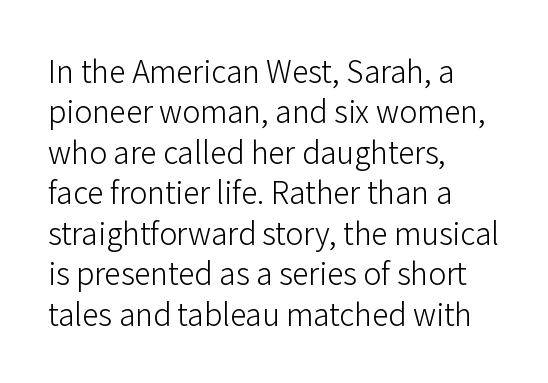
Q: Is the text bold? A: No.
Q: Is the text italic (slanted)? A: No, it is upright.
Q: Is the typeface a serif or a sans-serif typeface? A: Sans-serif.
Q: Is the text underlined? A: No.
Q: How is the paragraph aligned? A: Left-aligned.
Q: Is the spacing between letters normal or unusually wide? A: Normal.
Q: Is the spacing between lines tight, normal or loose? A: Normal.
Q: Width (condensed, normal, or wide)? A: Normal.
Q: Stroke contrast? A: Low.
Q: x-height? A: Medium.
Q: Monospaced? A: No.
